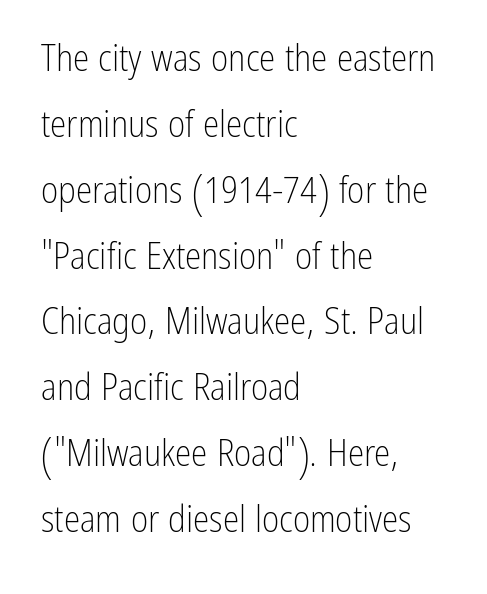
The image shows 37 px light, condensed sans-serif type, upright; set left-aligned, line spacing 1.78x, normal letter spacing, not underlined; low stroke contrast and a medium x-height.
